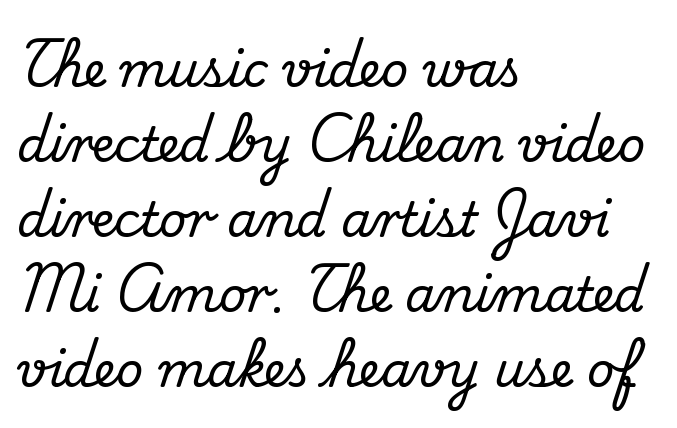
{"serif": "yes", "width": "normal", "stroke_contrast": "medium", "x_height": "small", "monospaced": "no", "underline": "no", "align": "left", "line_spacing": "normal", "line_spacing_ratio": 1.56, "letter_spacing": "normal", "letter_spacing_em": 0.0, "glyph_px": 48}
